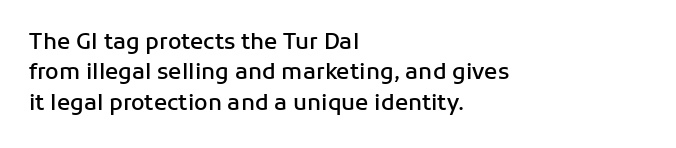
{"italic": "no", "bold": "semi", "underline": "no", "align": "left", "line_spacing": "normal", "line_spacing_ratio": 1.38, "letter_spacing": "normal", "letter_spacing_em": 0.0, "glyph_px": 22}
